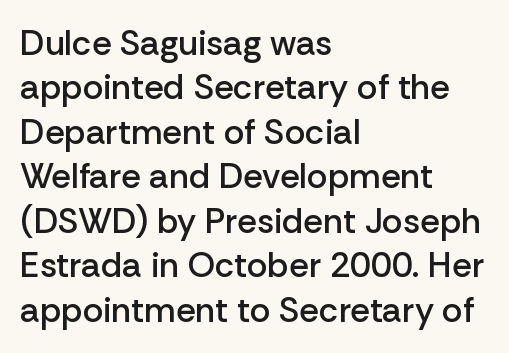
The image shows 35 px semibold sans-serif type, upright; set left-aligned, normal line spacing (1.27x), normal letter spacing, not underlined; low stroke contrast and a medium x-height.
